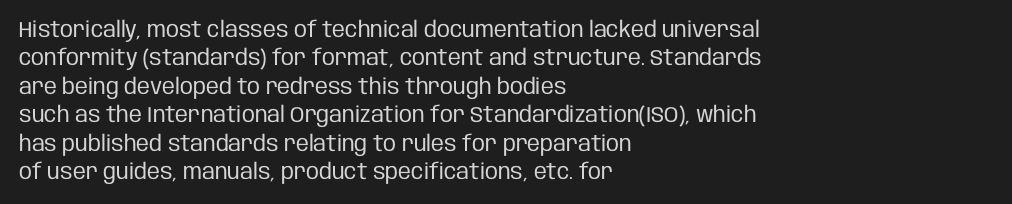
Rule under the text: the space is simply empty. Honestly, the letter spacing is just normal — you wouldn't notice it. The font's upright variant was chosen for this text. The strokes are not fattened; the text isn't bold. Layout note: lines flush left. The designer left line spacing at the default.
